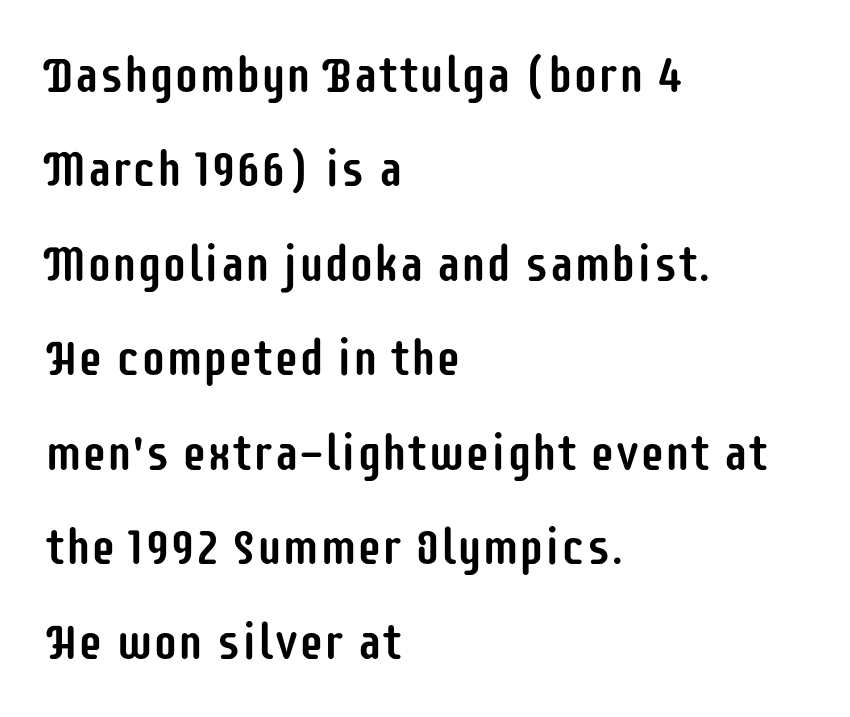
Q: Is the text italic (slanted)? A: No, it is upright.
Q: Is the typeface a serif or a sans-serif typeface? A: Sans-serif.
Q: Is the text underlined? A: No.
Q: How is the paragraph aligned? A: Left-aligned.
Q: Is the spacing between letters normal or unusually wide? A: Normal.
Q: Width (condensed, normal, or wide)? A: Condensed.
Q: Stroke contrast? A: Low.
Q: x-height? A: Large.
Q: Monospaced? A: No.
